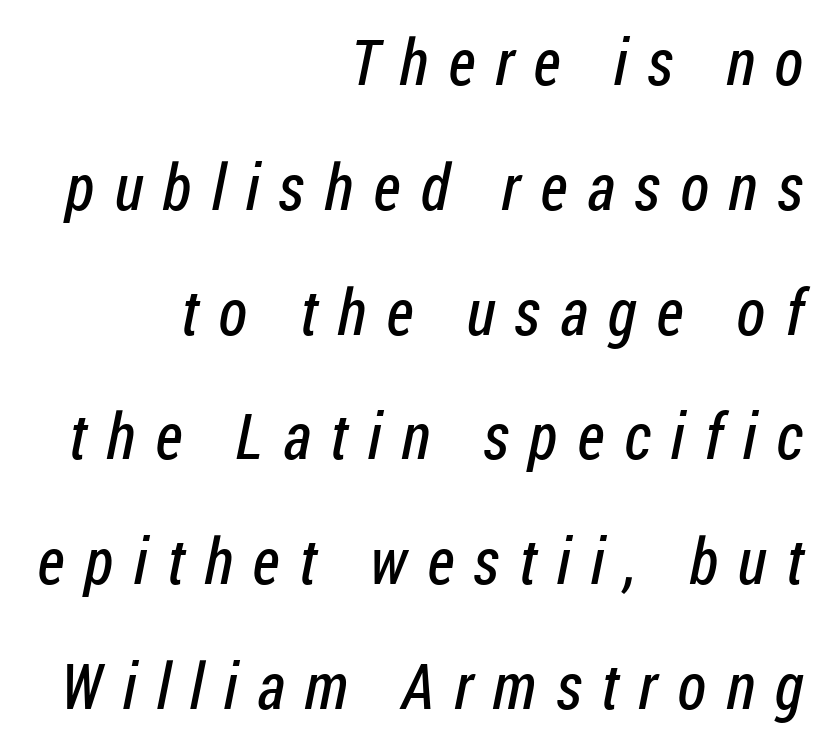
{"serif": "no", "bold": "no", "weight": "regular", "width": "condensed", "stroke_contrast": "low", "x_height": "medium", "monospaced": "no", "underline": "no", "align": "right", "line_spacing": "loose", "line_spacing_ratio": 1.95, "letter_spacing": "wide", "letter_spacing_em": 0.31, "glyph_px": 64}
